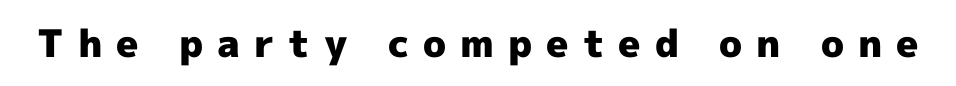
Q: Is the text bold? A: Yes.
Q: Is the text italic (slanted)? A: No, it is upright.
Q: Is the typeface a serif or a sans-serif typeface? A: Sans-serif.
Q: Is the text underlined? A: No.
Q: Is the spacing between letters normal or unusually wide? A: Unusually wide.
Q: Width (condensed, normal, or wide)? A: Normal.
Q: x-height? A: Medium.
Q: Monospaced? A: No.
